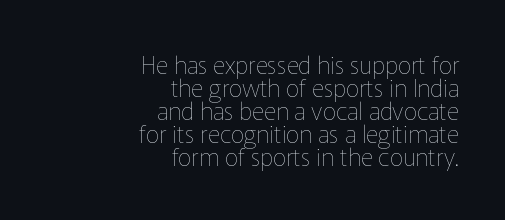
The specimen reads as upright at a glance. The lines in this sample share a right terminus and differ only in where they begin. Any mark beneath the type? The region is blank. If you measured baseline to baseline, you'd find a short distance. No extra ink here — the face is not bold. Compared with typical body copy, the letter spacing here is the same.
